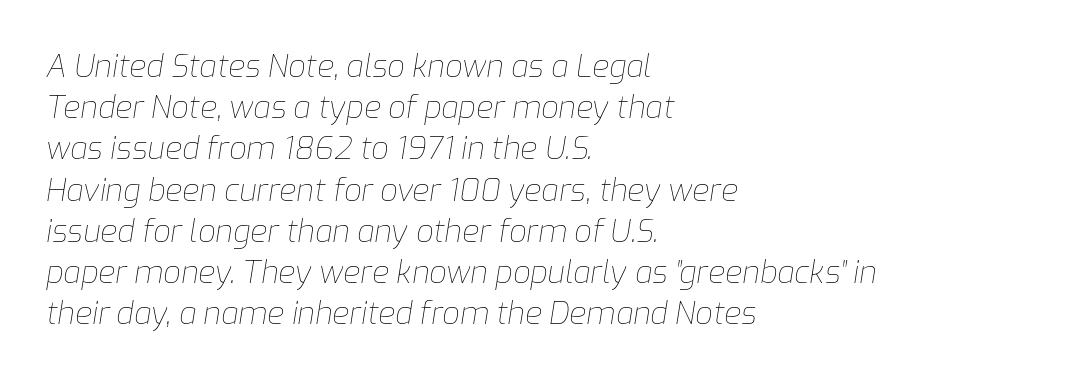
The image shows 31 px thin type, italic (leaning right); set left-aligned, normal line spacing (1.33x), normal letter spacing, not underlined; low stroke contrast and a medium x-height.
